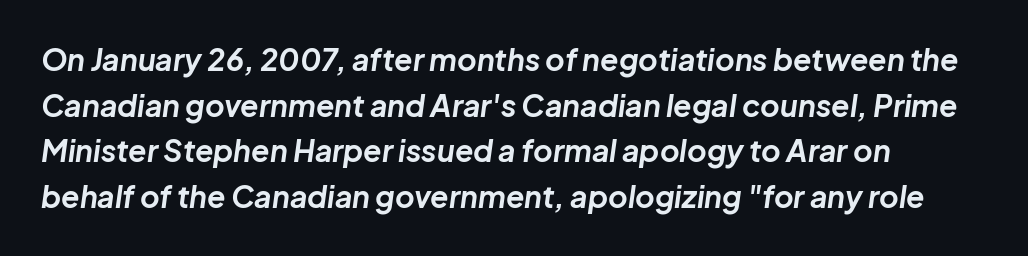
Lines of text with bare space underneath. Compared with a centered layout, this one pins lines to the left instead. Stroke thickness is high; the sample reads as a true bold. The face used here is rendered with its standard letterfit. This sample has the flowing, uneven cadence of proportional lettering.
